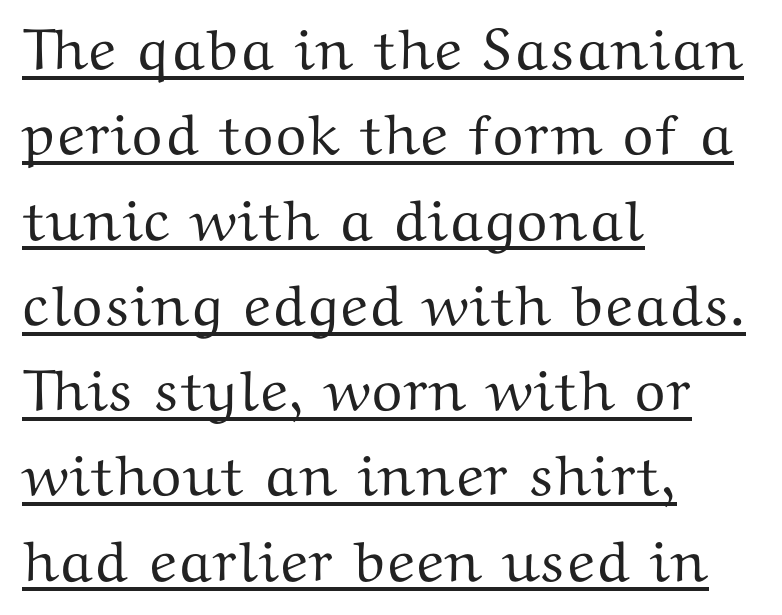
{"serif": "yes", "italic": "no", "width": "wide", "stroke_contrast": "medium", "x_height": "medium", "monospaced": "no", "underline": "yes", "align": "left", "line_spacing": "normal", "line_spacing_ratio": 1.47, "letter_spacing": "normal", "letter_spacing_em": 0.0, "glyph_px": 58}
